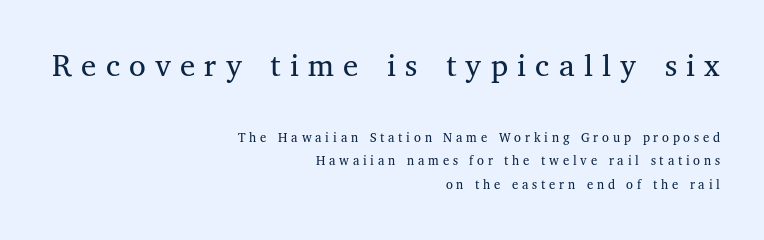
The image shows 34 px regular-weight serif type, upright; set right-aligned, normal line spacing (1.67x), unusually wide letter spacing (+0.27 em), not underlined; the first (top) block is 2.43x larger; medium stroke contrast and a medium x-height.
